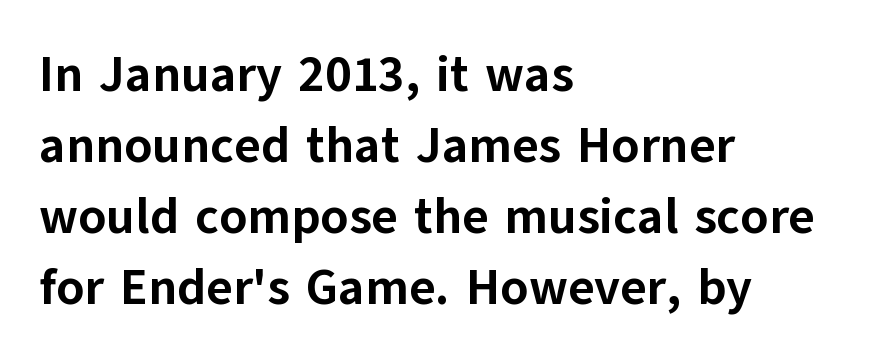
{"serif": "no", "italic": "no", "bold": "yes", "weight": "bold", "width": "normal", "stroke_contrast": "low", "x_height": "medium", "monospaced": "no", "underline": "no", "align": "left", "line_spacing": "normal", "line_spacing_ratio": 1.42, "letter_spacing": "normal", "letter_spacing_em": 0.0, "glyph_px": 50}
